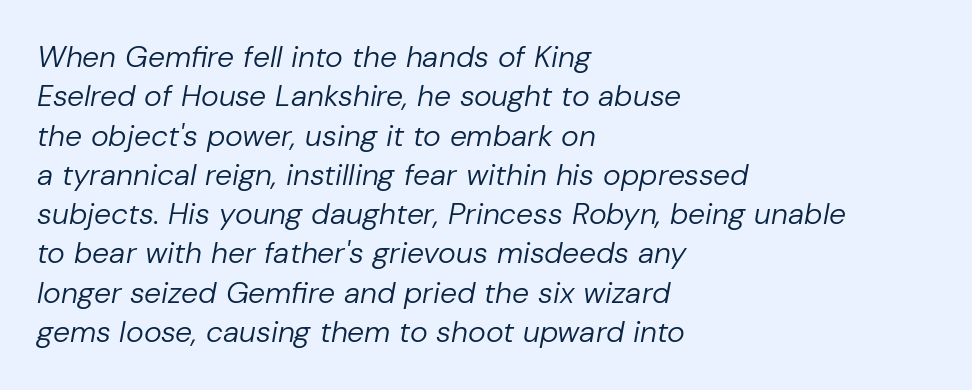
Q: Is the text bold? A: No.
Q: Is the text italic (slanted)? A: Yes, it leans right by about 10 degrees.
Q: Is the text underlined? A: No.
Q: How is the paragraph aligned? A: Left-aligned.
Q: Is the spacing between letters normal or unusually wide? A: Normal.
Q: Is the spacing between lines tight, normal or loose? A: Normal.
Q: Width (condensed, normal, or wide)? A: Normal.
Q: Stroke contrast? A: Low.
Q: x-height? A: Medium.
Q: Monospaced? A: No.
